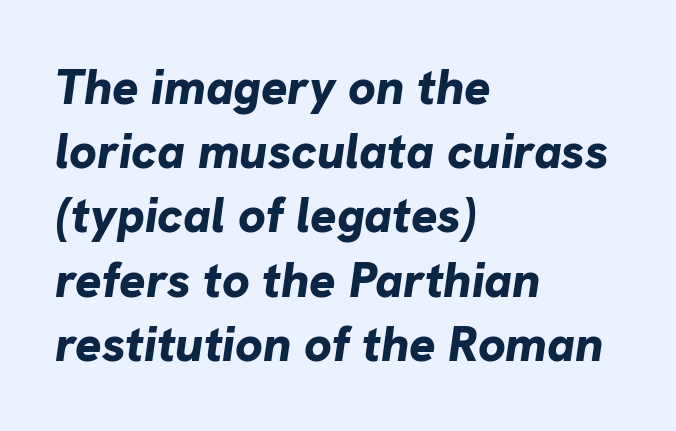
The passage shown leans; its letterforms are oblique. The sample has been set heavy, in full bold. A typesetter would call this proportional, since set widths differ per character. The rendering uses a moderate line-height, typical for paragraphs. Unmarked baselines from the first word to the last. Does extra space separate the letters? No, they use regular spacing.
